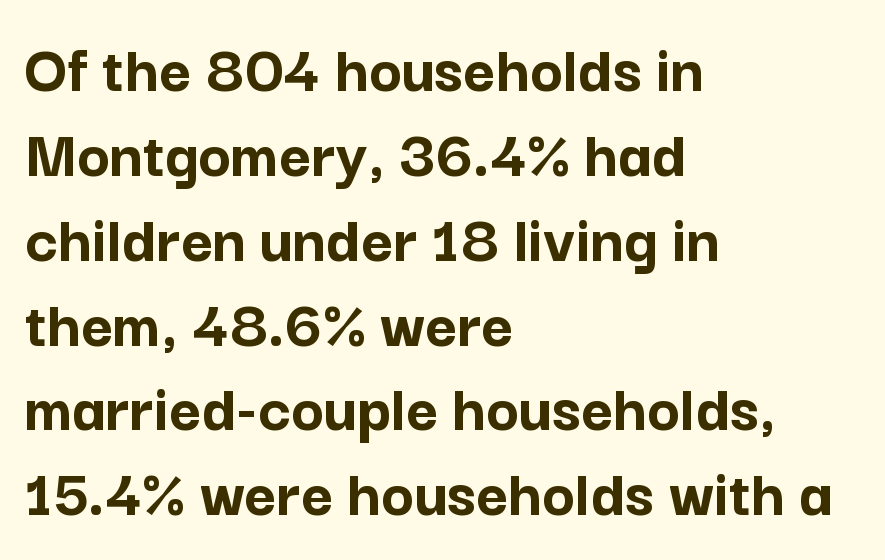
The rendering uses natural spacing where letterforms have individual widths. This is roman type, the default non-slanted kind. Note: no serifs on the glyphs. The string is rendered with underlining switched off. Set as a true bold cut, around the 700 mark.
